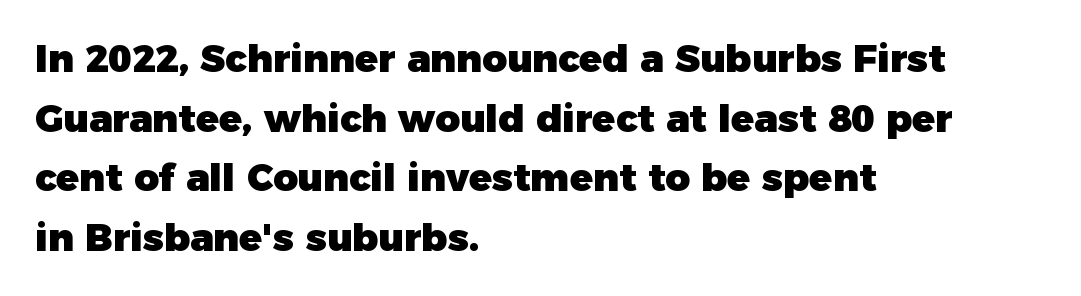
Q: Is the text bold? A: Yes.
Q: Is the text italic (slanted)? A: No, it is upright.
Q: Is the typeface a serif or a sans-serif typeface? A: Sans-serif.
Q: Is the text underlined? A: No.
Q: How is the paragraph aligned? A: Left-aligned.
Q: Is the spacing between letters normal or unusually wide? A: Normal.
Q: Is the spacing between lines tight, normal or loose? A: Normal.
Q: Width (condensed, normal, or wide)? A: Normal.
Q: Stroke contrast? A: Low.
Q: x-height? A: Medium.
Q: Monospaced? A: No.
